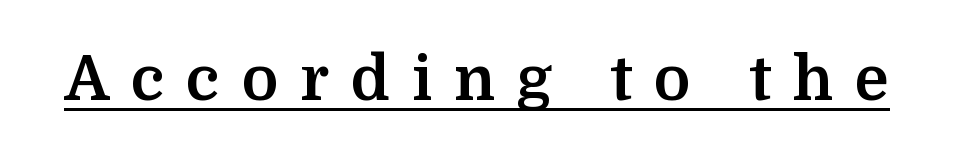
{"serif": "yes", "italic": "no", "bold": "yes", "weight": "bold", "width": "normal", "stroke_contrast": "medium", "x_height": "medium", "monospaced": "no", "underline": "yes", "letter_spacing": "wide", "letter_spacing_em": 0.36, "glyph_px": 61}
